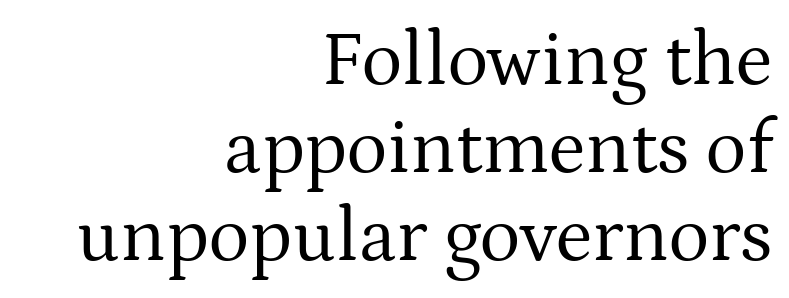
{"serif": "yes", "italic": "no", "bold": "no", "weight": "regular", "width": "normal", "stroke_contrast": "medium", "x_height": "medium", "monospaced": "no", "underline": "no", "align": "right", "line_spacing": "tight", "line_spacing_ratio": 1.14, "letter_spacing": "normal", "letter_spacing_em": 0.0, "glyph_px": 77}
